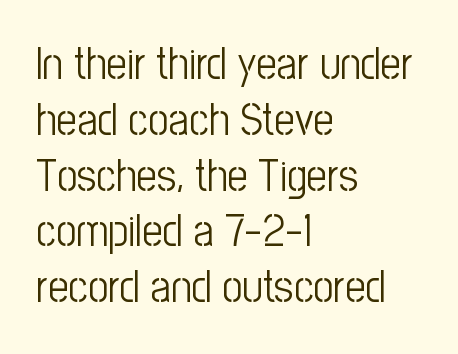
The image shows 45 px light, condensed sans-serif type, upright; set left-aligned, line spacing 1.24x, normal letter spacing, not underlined; low stroke contrast and a medium x-height.
